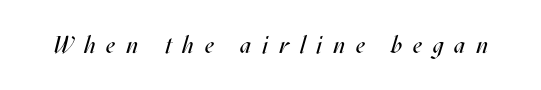
Designer's note — italics engaged. Is this a heavy cut? Hardly; it is regular or lighter. Caption: expanded tracking, letters set apart. Honestly, there is no underline to notice here at all.
